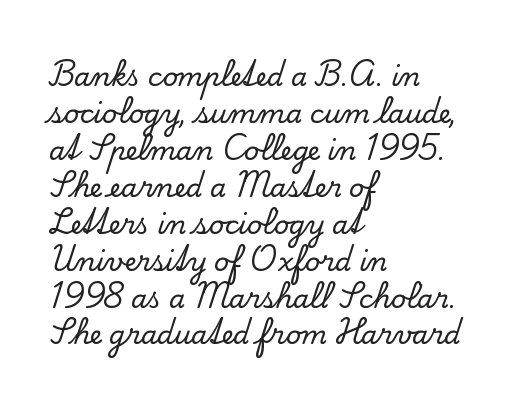
Inter-character spacing is left at the font's built-in metrics. Bare-footed words on every line. Line spacing here is normal. Every row of glyphs begins at an identical x-position on the left.
